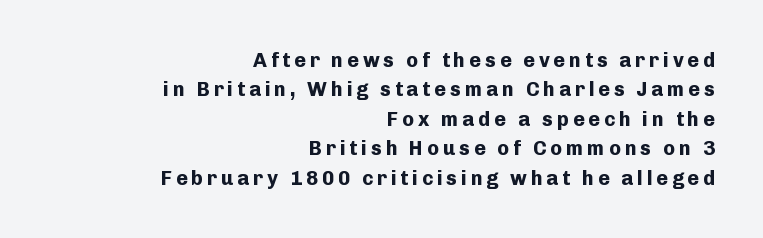
The image shows 20 px bold type, upright; set right-aligned, normal line spacing (1.47x), not underlined.
